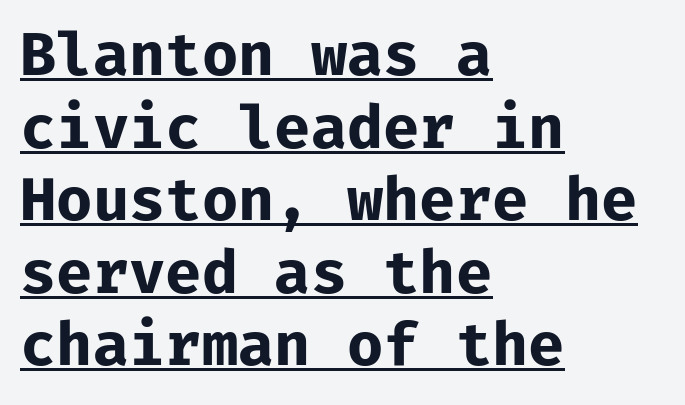
The image shows 59 px bold sans-serif type, upright, monospaced; set left-aligned, line spacing 1.23x, normal letter spacing, underlined; low stroke contrast and a medium x-height.
